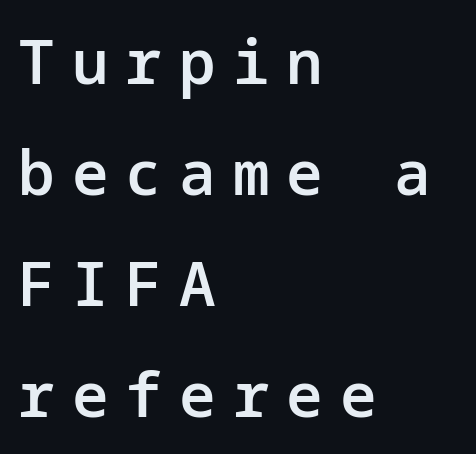
Q: Is the text bold? A: Semi-bold.
Q: Is the text italic (slanted)? A: No, it is upright.
Q: Is the typeface a serif or a sans-serif typeface? A: Sans-serif.
Q: Is the text underlined? A: No.
Q: How is the paragraph aligned? A: Left-aligned.
Q: Is the spacing between letters normal or unusually wide? A: Unusually wide.
Q: Width (condensed, normal, or wide)? A: Normal.
Q: Stroke contrast? A: Low.
Q: x-height? A: Medium.
